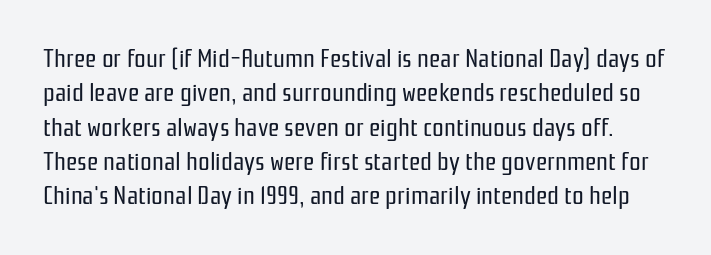
The space beneath each line is pristine and unruled. The cut favours lightness, reaching ordinary text weight at its darkest. These lines were composed using upright roman letters. Horizontal bands of white between lines are of average thickness. The letters sit at their default tracking, neither squeezed nor spread.
